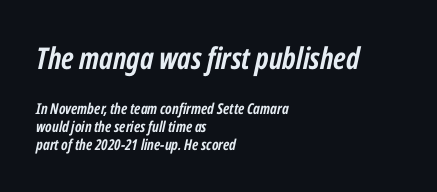
{"italic": "yes", "lean": "right", "slant_degrees": 12, "bold": "yes", "weight": "semibold", "width": "condensed", "stroke_contrast": "low", "x_height": "medium", "monospaced": "no", "underline": "no", "align": "left", "line_spacing_ratio": 1.22, "letter_spacing": "normal", "letter_spacing_em": 0.0, "larger_block": "first", "size_ratio": 2.0, "glyph_px": 30}
